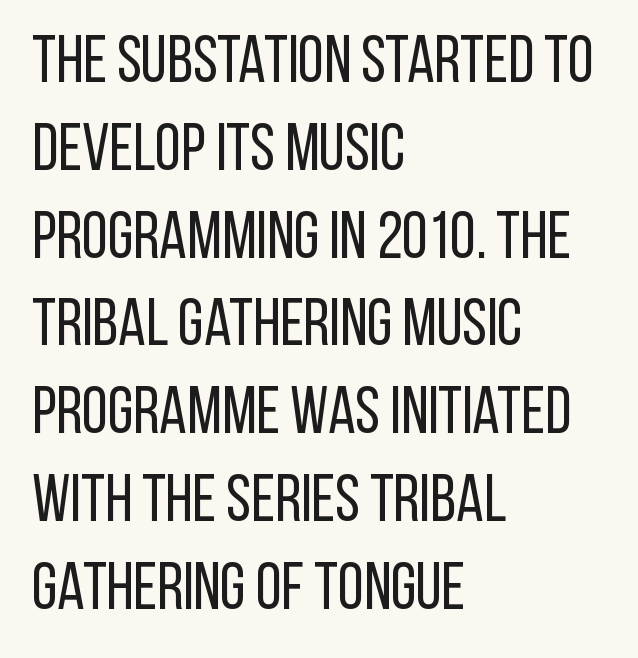
A typesetter would mark this as roman, not italic. Here the designer chose a conventional face with non-uniform glyph widths. This sample uses plain, unmodified letter spacing. One glance says typical: line gaps are just what's usual. The letterforms sit at book weight or below. Note: no serifs on the glyphs.
